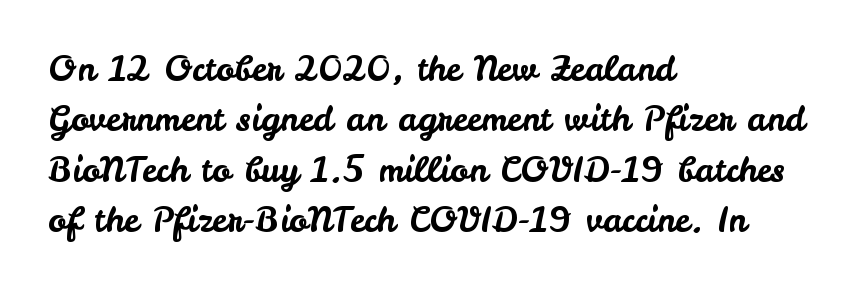
{"serif": "no", "width": "normal", "stroke_contrast": "low", "x_height": "small", "monospaced": "no", "underline": "no", "align": "left", "line_spacing": "normal", "line_spacing_ratio": 1.48, "letter_spacing": "normal", "letter_spacing_em": 0.0, "glyph_px": 34}
